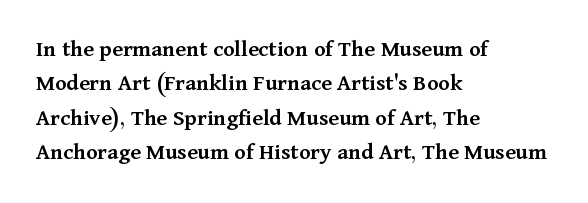
The image shows 24 px text type, upright; set left-aligned, normal line spacing (1.43x), normal letter spacing, not underlined.
